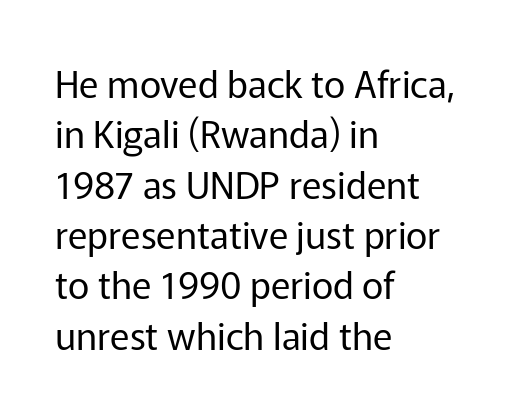
Q: Is the text bold? A: No.
Q: Is the text italic (slanted)? A: No, it is upright.
Q: Is the typeface a serif or a sans-serif typeface? A: Sans-serif.
Q: Is the text underlined? A: No.
Q: How is the paragraph aligned? A: Left-aligned.
Q: Is the spacing between letters normal or unusually wide? A: Normal.
Q: Is the spacing between lines tight, normal or loose? A: Normal.
Q: Width (condensed, normal, or wide)? A: Normal.
Q: Stroke contrast? A: Low.
Q: x-height? A: Medium.
Q: Monospaced? A: No.
